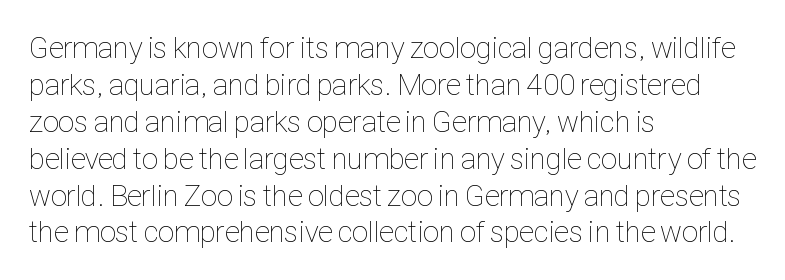
Q: Is the text bold? A: No.
Q: Is the text italic (slanted)? A: No, it is upright.
Q: Is the text underlined? A: No.
Q: How is the paragraph aligned? A: Left-aligned.
Q: Is the spacing between letters normal or unusually wide? A: Normal.
Q: Width (condensed, normal, or wide)? A: Condensed.
Q: Stroke contrast? A: Low.
Q: x-height? A: Medium.
Q: Monospaced? A: No.
